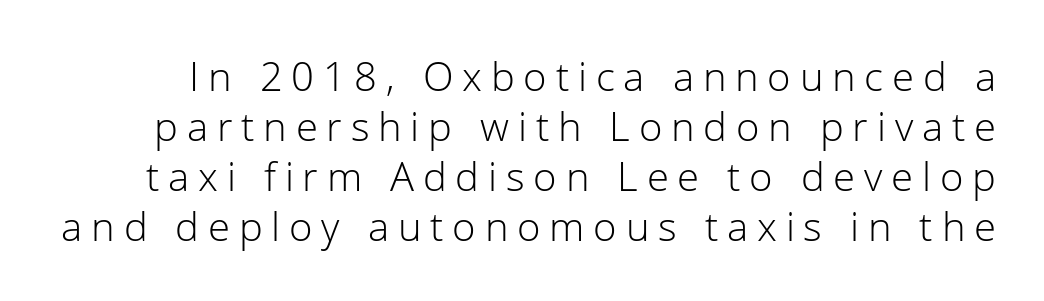
Q: Is the text bold? A: No.
Q: Is the text italic (slanted)? A: No, it is upright.
Q: Is the typeface a serif or a sans-serif typeface? A: Sans-serif.
Q: Is the text underlined? A: No.
Q: Is the spacing between letters normal or unusually wide? A: Unusually wide.
Q: Is the spacing between lines tight, normal or loose? A: Normal.
Q: Width (condensed, normal, or wide)? A: Normal.
Q: Stroke contrast? A: Low.
Q: x-height? A: Medium.
Q: Monospaced? A: No.
